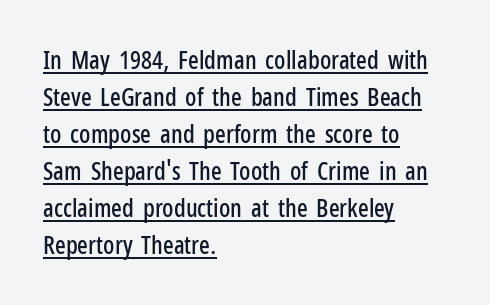
Q: Is the text italic (slanted)? A: No, it is upright.
Q: Is the text underlined? A: Yes.
Q: How is the paragraph aligned? A: Left-aligned.
Q: Is the spacing between letters normal or unusually wide? A: Normal.
Q: Is the spacing between lines tight, normal or loose? A: Normal.
